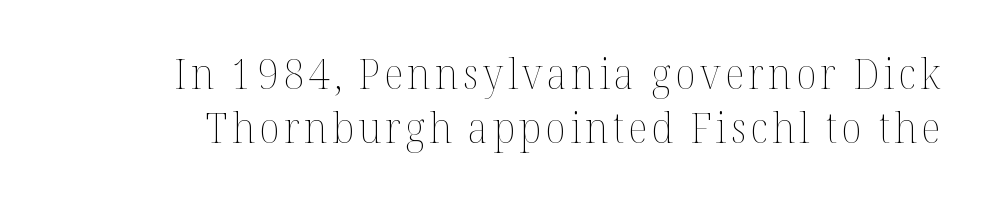
The image shows 42 px thin type, upright; set normal line spacing (1.28x), not underlined; medium stroke contrast and a medium x-height.
